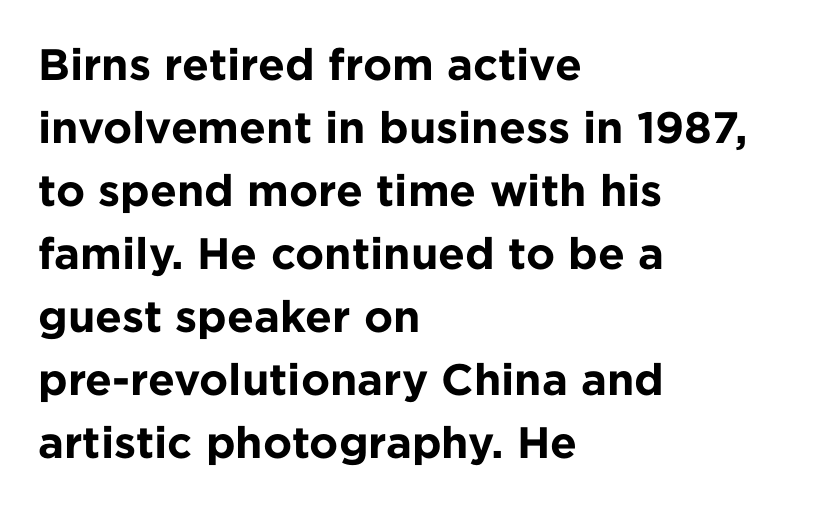
The image shows 44 px bold sans-serif type, upright; set left-aligned, normal line spacing (1.43x), normal letter spacing, not underlined; low stroke contrast and a medium x-height.
